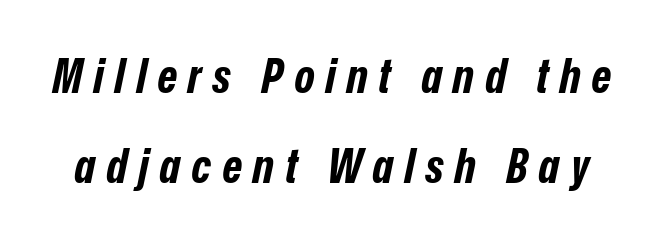
Q: Is the text bold? A: Yes.
Q: Is the text italic (slanted)? A: Yes, it leans right by about 12 degrees.
Q: Is the text underlined? A: No.
Q: Is the spacing between letters normal or unusually wide? A: Unusually wide.
Q: Width (condensed, normal, or wide)? A: Condensed.
Q: Stroke contrast? A: Low.
Q: x-height? A: Medium.
Q: Monospaced? A: No.
